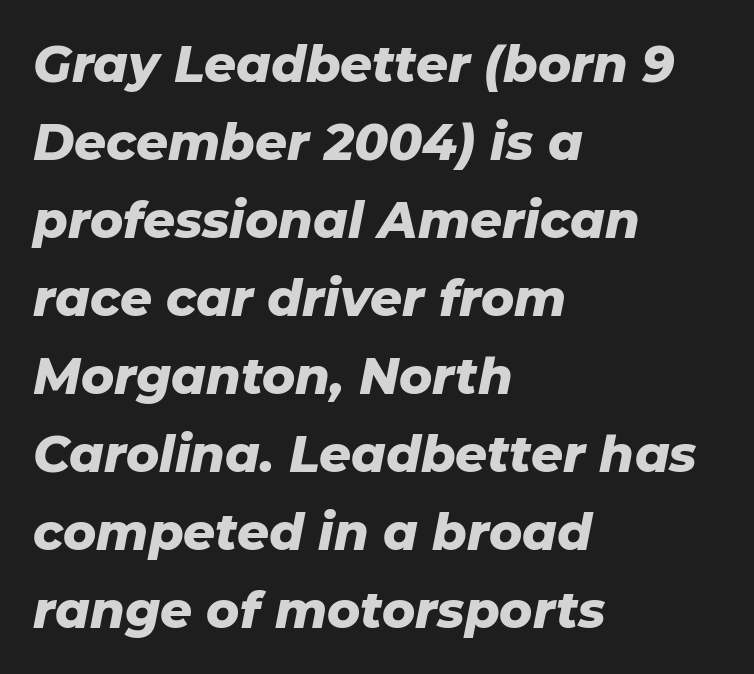
{"italic": "yes", "lean": "right", "slant_degrees": 11, "bold": "yes", "weight": "heavy", "width": "normal", "stroke_contrast": "low", "x_height": "medium", "monospaced": "no", "underline": "no", "align": "left", "line_spacing": "normal", "line_spacing_ratio": 1.56, "letter_spacing": "normal", "letter_spacing_em": 0.0, "glyph_px": 50}
